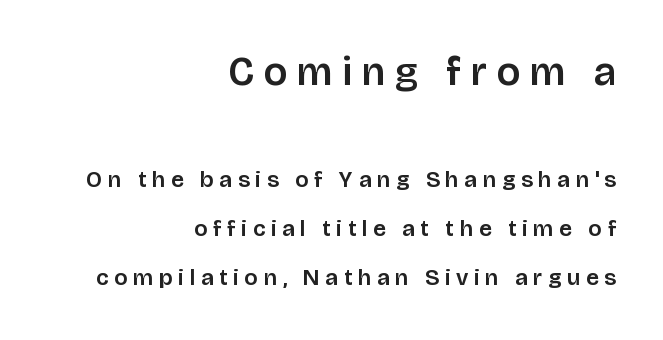
This layout puts the oversized block above and the modest block below. Letterform terminals end flat and unadorned throughout the passage. Airy leading. Note the varied advance widths — an 'i' is clearly narrower than an 'm'.
